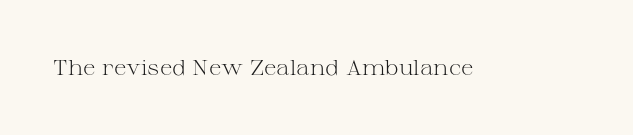
Q: Is the text bold? A: No.
Q: Is the text italic (slanted)? A: No, it is upright.
Q: Is the text underlined? A: No.
Q: Is the spacing between letters normal or unusually wide? A: Normal.
